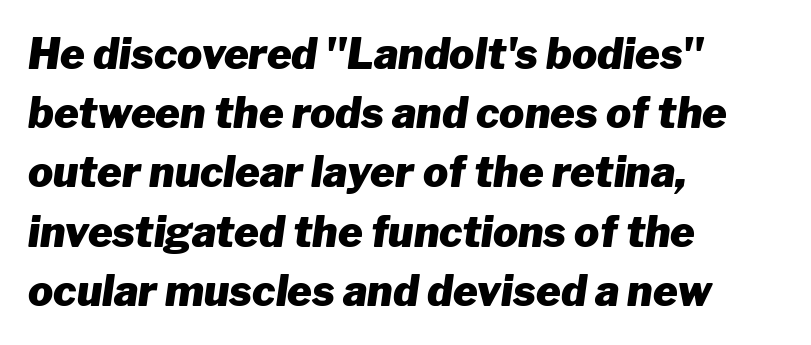
Q: Is the text bold? A: Yes.
Q: Is the text italic (slanted)? A: Yes, it leans right by about 8 degrees.
Q: Is the text underlined? A: No.
Q: How is the paragraph aligned? A: Left-aligned.
Q: Is the spacing between letters normal or unusually wide? A: Normal.
Q: Is the spacing between lines tight, normal or loose? A: Normal.
Q: Width (condensed, normal, or wide)? A: Normal.
Q: Stroke contrast? A: Low.
Q: x-height? A: Medium.
Q: Monospaced? A: No.
